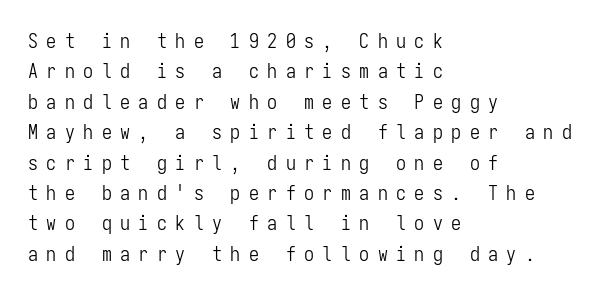
The letterforms stand isolated, each surrounded by extra space. Is the block centered? No — it sits flush against the left margin. Beneath every word, the page is bare. The typeface has the unassuming heft of standard copy or less. Horizontal bands of white between lines are of average thickness.
